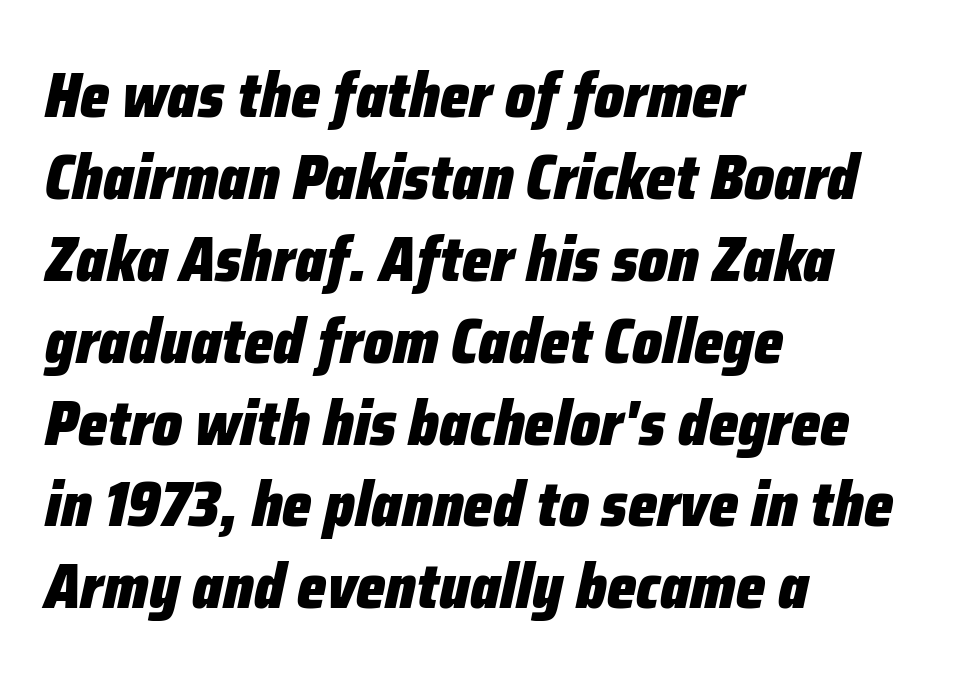
The image shows 63 px heavy, condensed type, italic (leaning right); set left-aligned, normal line spacing (1.3x), normal letter spacing, not underlined; low stroke contrast and a medium x-height.
